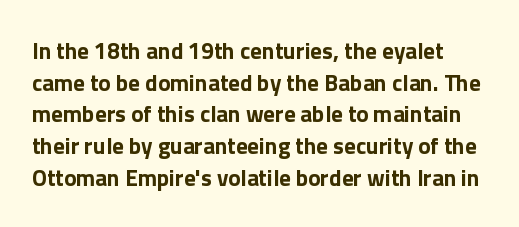
Q: Is the text bold? A: Yes.
Q: Is the text italic (slanted)? A: No, it is upright.
Q: Is the text underlined? A: No.
Q: Is the spacing between letters normal or unusually wide? A: Normal.
Q: Is the spacing between lines tight, normal or loose? A: Normal.
